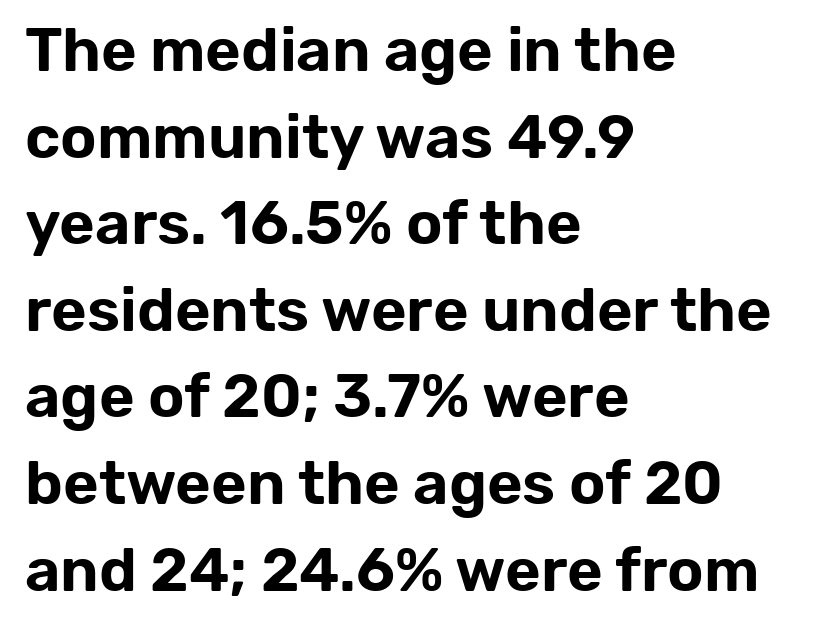
In terms of posture, this sample is upright. The compositor pushed each line to the left boundary. Each letter keeps its own natural width here, so spacing adapts to shape. These lines are composed in type without serifs.
